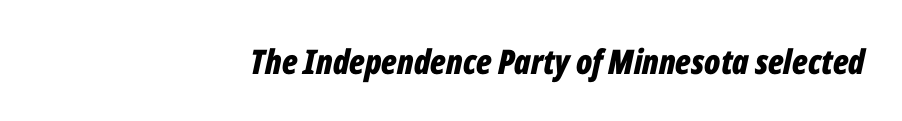
The image shows 34 px bold, condensed type, italic (leaning right); set right-aligned, normal letter spacing, not underlined; low stroke contrast and a medium x-height.
